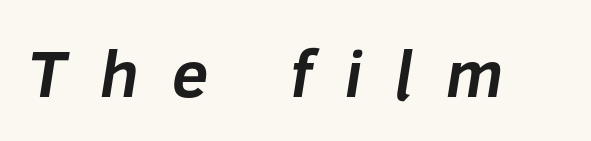
The image shows 66 px bold sans-serif type; set unusually wide letter spacing (+0.5 em), not underlined; low stroke contrast and a medium x-height.
